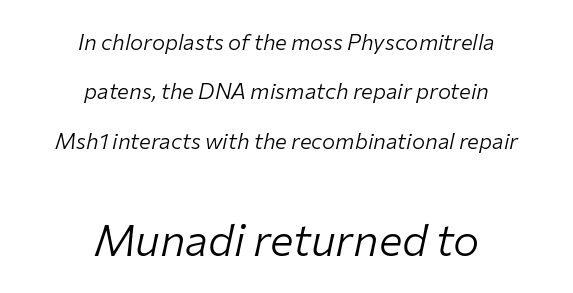
{"italic": "yes", "lean": "right", "slant_degrees": 12, "bold": "no", "weight": "light", "width": "normal", "stroke_contrast": "low", "x_height": "medium", "monospaced": "no", "underline": "no", "align": "center", "line_spacing": "loose", "line_spacing_ratio": 2.25, "letter_spacing": "normal", "letter_spacing_em": 0.0, "larger_block": "second", "size_ratio": 2.0, "glyph_px": 44}
